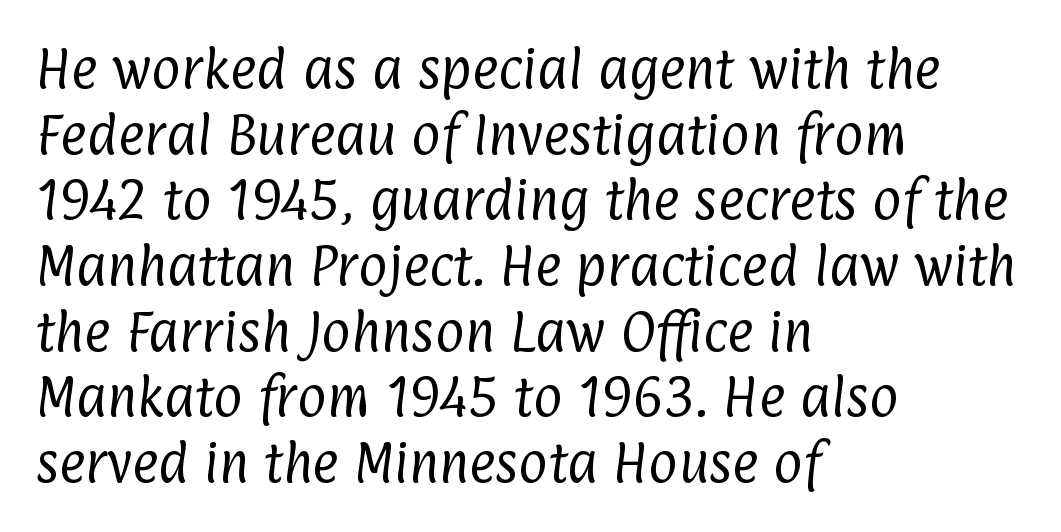
The image shows 45 px regular-weight, condensed sans-serif type; set left-aligned, normal line spacing (1.46x), normal letter spacing, not underlined; low stroke contrast and a medium x-height.
